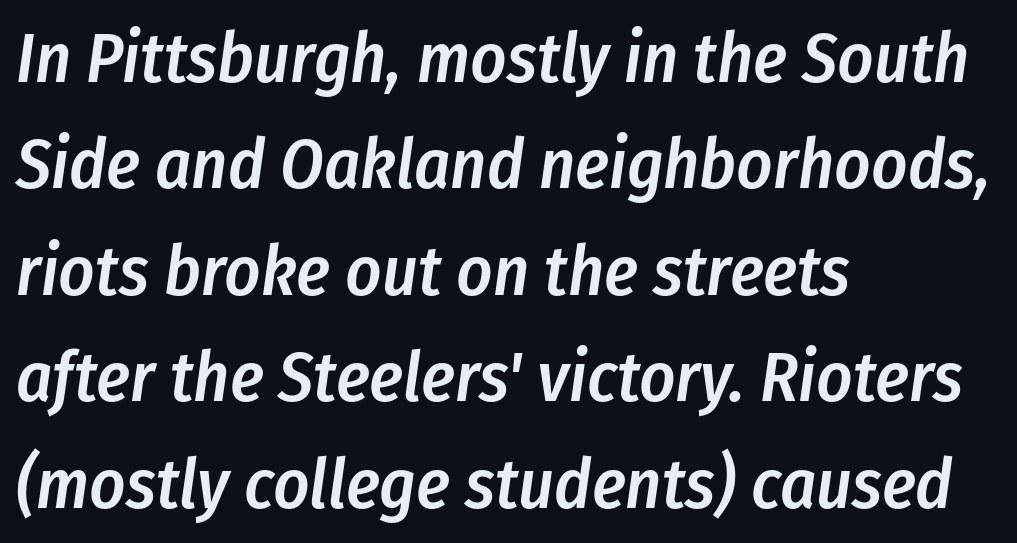
The image shows 70 px semibold, condensed type, italic (leaning right); set left-aligned, normal line spacing (1.52x), normal letter spacing, not underlined; low stroke contrast and a medium x-height.
